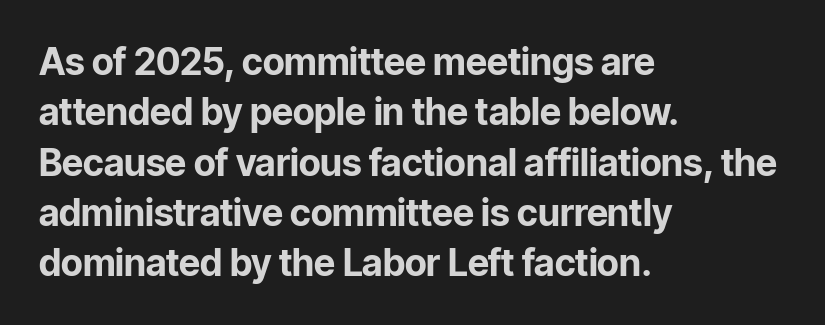
Q: Is the text bold? A: Yes.
Q: Is the text italic (slanted)? A: No, it is upright.
Q: Is the typeface a serif or a sans-serif typeface? A: Sans-serif.
Q: Is the text underlined? A: No.
Q: How is the paragraph aligned? A: Left-aligned.
Q: Is the spacing between letters normal or unusually wide? A: Normal.
Q: Is the spacing between lines tight, normal or loose? A: Normal.
Q: Width (condensed, normal, or wide)? A: Normal.
Q: Stroke contrast? A: Low.
Q: x-height? A: Medium.
Q: Monospaced? A: No.
